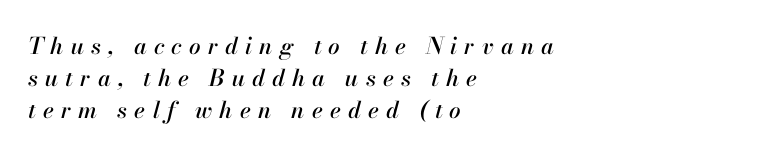
The image shows 23 px text type, italic (leaning right); set left-aligned, normal line spacing (1.4x), unusually wide letter spacing (+0.31 em), not underlined.
